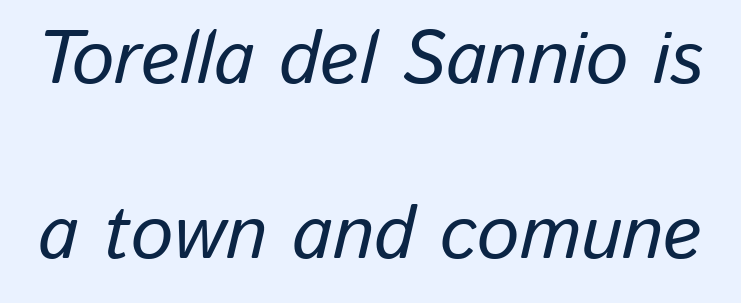
Letters rest on an invisible, unmarked baseline. No extra tracking has been applied to these lines. The typography opts for an oblique posture over an upright one. In terms of leading, this rendering errs on the spacious side. Varying glyph widths throughout — classic text-font behaviour.
